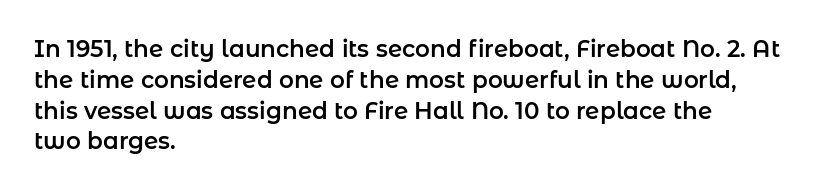
Q: Is the text italic (slanted)? A: No, it is upright.
Q: Is the text underlined? A: No.
Q: How is the paragraph aligned? A: Left-aligned.
Q: Is the spacing between letters normal or unusually wide? A: Normal.
Q: Is the spacing between lines tight, normal or loose? A: Normal.
